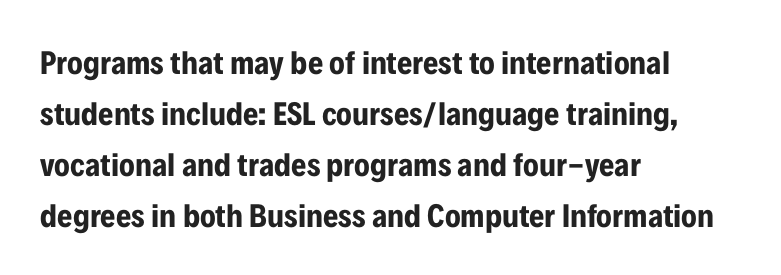
Q: Is the text bold? A: Yes.
Q: Is the text italic (slanted)? A: No, it is upright.
Q: Is the typeface a serif or a sans-serif typeface? A: Sans-serif.
Q: Is the text underlined? A: No.
Q: How is the paragraph aligned? A: Left-aligned.
Q: Is the spacing between letters normal or unusually wide? A: Normal.
Q: Is the spacing between lines tight, normal or loose? A: Normal.
Q: Width (condensed, normal, or wide)? A: Condensed.
Q: Stroke contrast? A: Low.
Q: x-height? A: Medium.
Q: Monospaced? A: No.
